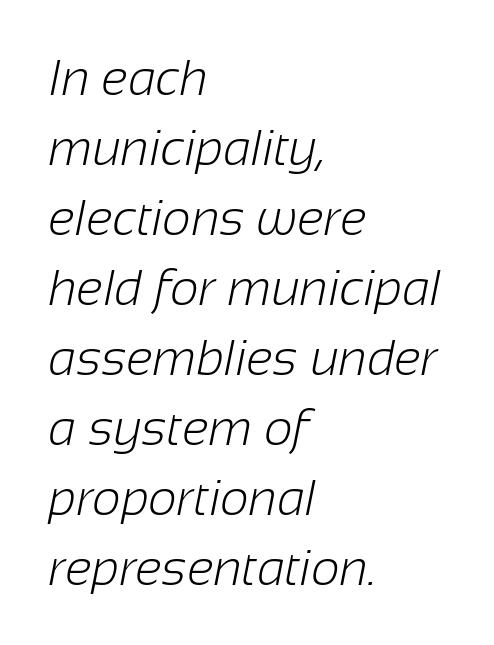
Regarding leading, the lines here are spaced in the standard way. No word sits above an underline. Standard letterfit; no display-style spreading of the glyphs. The font is comparable to plain body text, perhaps lighter.
